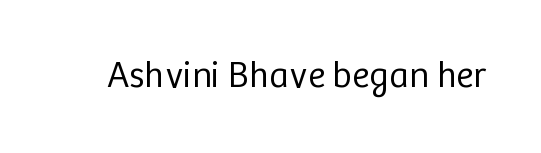
Weight: not bold — regular or lighter. Here the designer chose a conventional face with non-uniform glyph widths. The passage shown is typeset with a sans-serif family. The glyphs are unaccompanied by any horizontal stroke below them. The typography opts for an upright posture over an oblique one. Honestly, the letter spacing is just normal — you wouldn't notice it.
